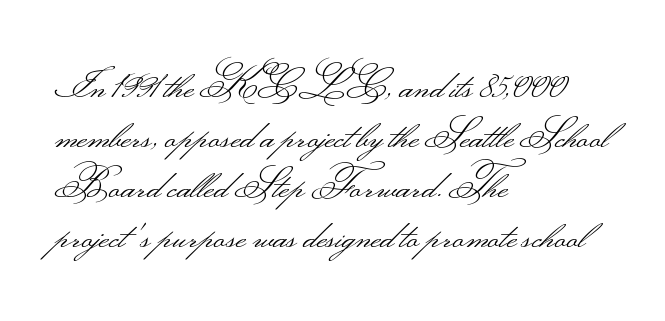
Line beginnings align vertically; line endings do not. Does the leading feel generous? No, just average. Note: no serifs on the glyphs.
